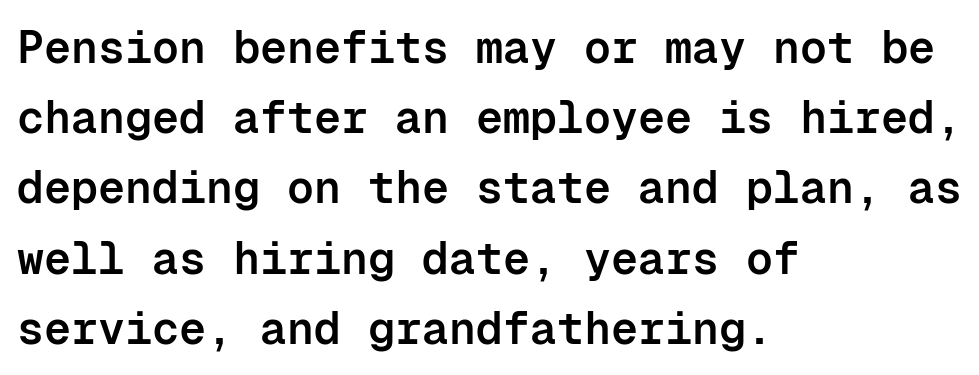
Do the characters align in a grid? Yes, the font is monospaced. The words here are not underlined. Look at the bottom of the vertical strokes: they stop flat, with no serifs. No italicization has been applied; the sample stays upright.
